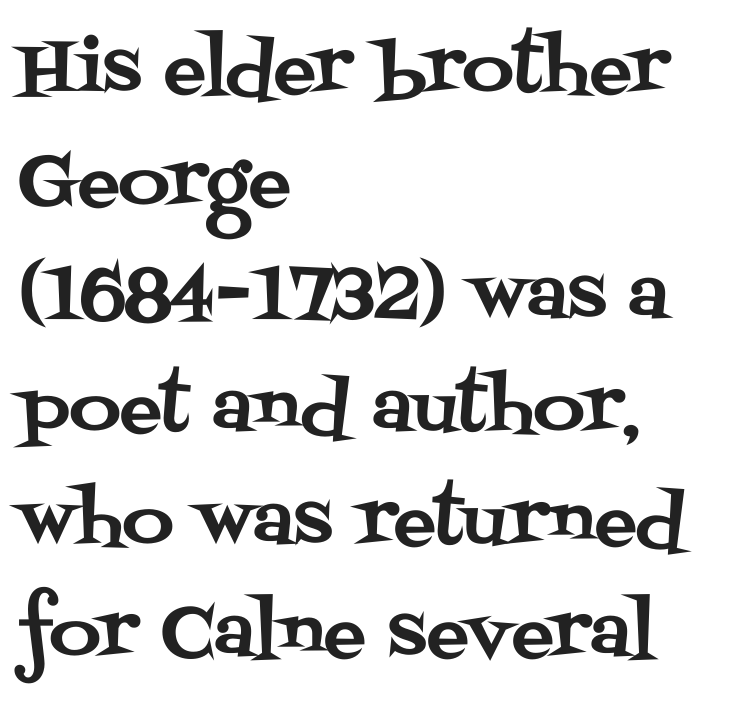
Q: Is the text italic (slanted)? A: No, it is upright.
Q: Is the typeface a serif or a sans-serif typeface? A: Serif.
Q: Is the text underlined? A: No.
Q: How is the paragraph aligned? A: Left-aligned.
Q: Is the spacing between letters normal or unusually wide? A: Normal.
Q: Is the spacing between lines tight, normal or loose? A: Normal.
Q: Width (condensed, normal, or wide)? A: Normal.
Q: Stroke contrast? A: Medium.
Q: x-height? A: Large.
Q: Monospaced? A: No.
